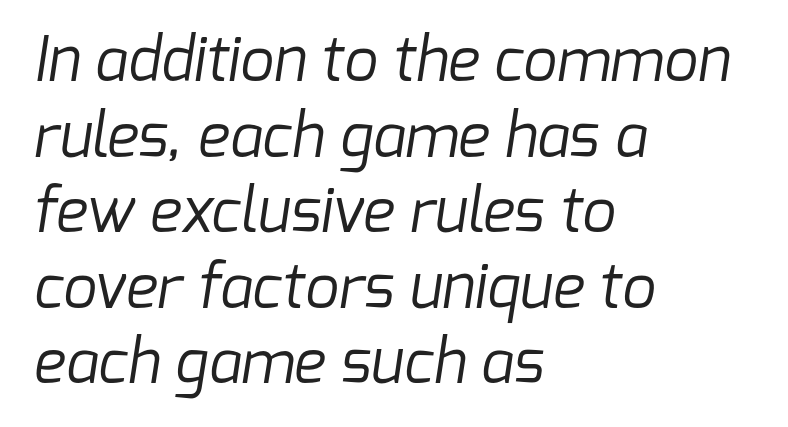
Q: Is the text bold? A: No.
Q: Is the typeface a serif or a sans-serif typeface? A: Sans-serif.
Q: Is the text underlined? A: No.
Q: How is the paragraph aligned? A: Left-aligned.
Q: Is the spacing between letters normal or unusually wide? A: Normal.
Q: Is the spacing between lines tight, normal or loose? A: Normal.
Q: Width (condensed, normal, or wide)? A: Normal.
Q: Stroke contrast? A: Low.
Q: x-height? A: Medium.
Q: Monospaced? A: No.
